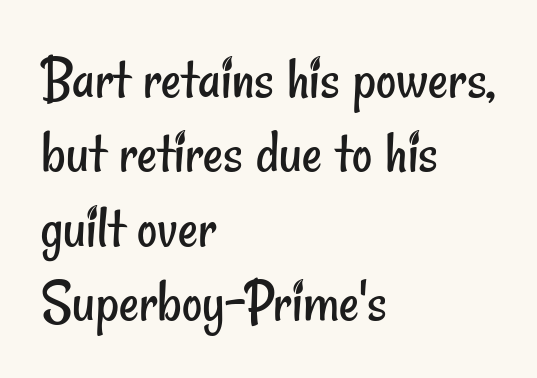
Q: Is the text bold? A: No.
Q: Is the typeface a serif or a sans-serif typeface? A: Sans-serif.
Q: Is the text underlined? A: No.
Q: How is the paragraph aligned? A: Left-aligned.
Q: Is the spacing between letters normal or unusually wide? A: Normal.
Q: Width (condensed, normal, or wide)? A: Condensed.
Q: Stroke contrast? A: Low.
Q: x-height? A: Small.
Q: Monospaced? A: No.
